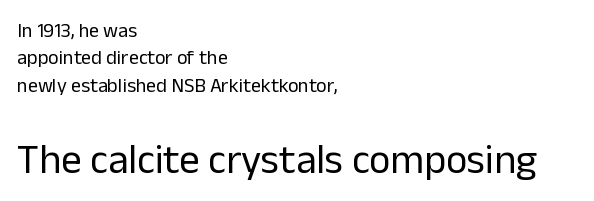
The image shows 41 px regular-weight sans-serif type, upright; set left-aligned, normal line spacing (1.37x), normal letter spacing, not underlined; the second (bottom) block is 2.05x larger; low stroke contrast and a medium x-height.
